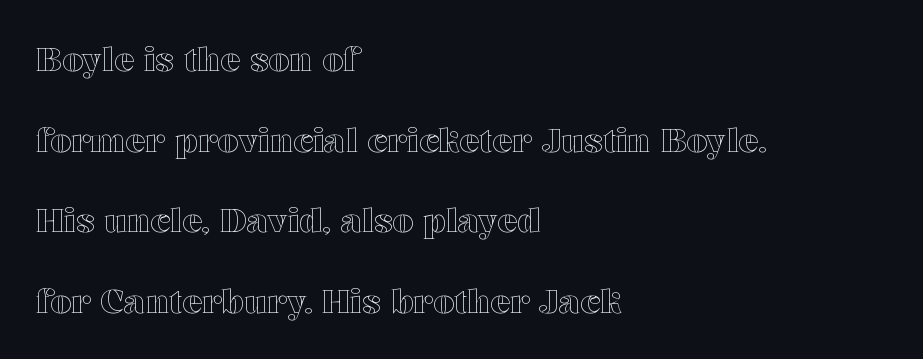
{"italic": "no", "width": "wide", "x_height": "medium", "monospaced": "no", "underline": "no", "align": "left", "line_spacing": "loose", "line_spacing_ratio": 2.44, "letter_spacing": "normal", "letter_spacing_em": 0.0, "glyph_px": 33}
